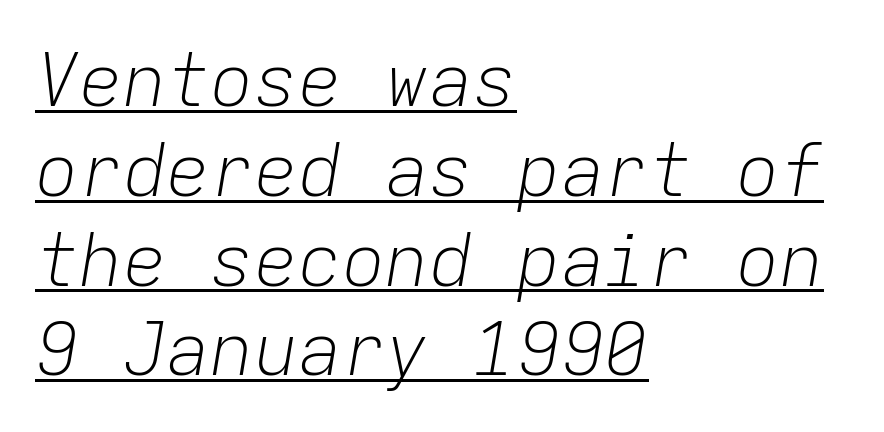
Q: Is the text bold? A: No.
Q: Is the text italic (slanted)? A: Yes, it leans right by about 9 degrees.
Q: Is the text underlined? A: Yes.
Q: How is the paragraph aligned? A: Left-aligned.
Q: Is the spacing between letters normal or unusually wide? A: Normal.
Q: Width (condensed, normal, or wide)? A: Normal.
Q: Stroke contrast? A: Low.
Q: x-height? A: Medium.
Q: Monospaced? A: Yes.
